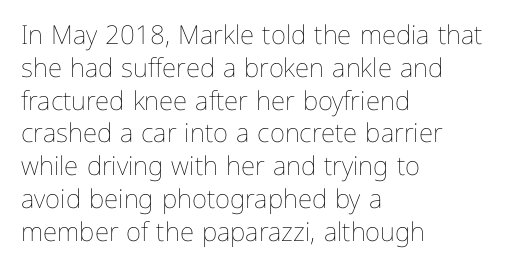
Check the space under the baseline: it is left empty. Posture: upright roman. Is the type heavy? It reads as light-to-regular instead. One-word summary of the alignment: left. The line-height multiplier appears to be the usual default.
